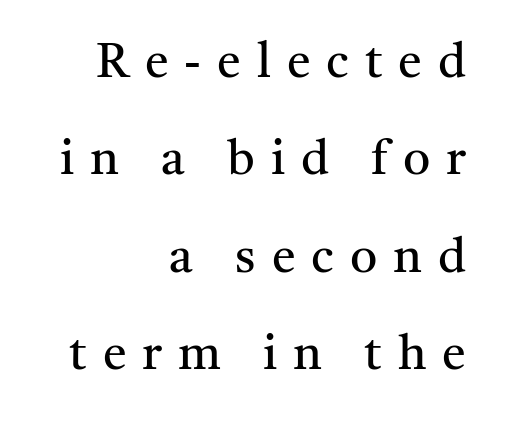
Q: Is the text bold? A: No.
Q: Is the text italic (slanted)? A: No, it is upright.
Q: Is the typeface a serif or a sans-serif typeface? A: Serif.
Q: Is the text underlined? A: No.
Q: How is the paragraph aligned? A: Right-aligned.
Q: Is the spacing between letters normal or unusually wide? A: Unusually wide.
Q: Is the spacing between lines tight, normal or loose? A: Loose.
Q: Width (condensed, normal, or wide)? A: Normal.
Q: Stroke contrast? A: Medium.
Q: x-height? A: Medium.
Q: Monospaced? A: No.
